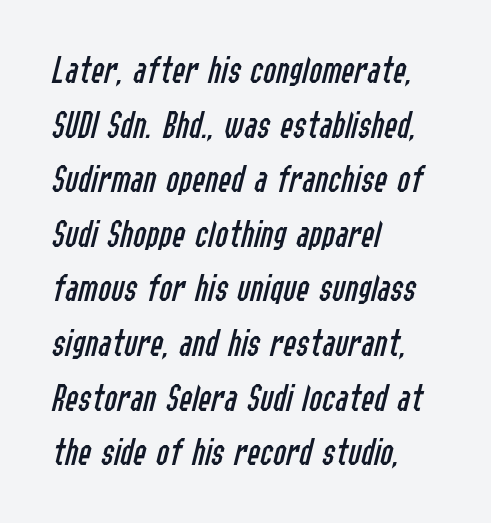
{"italic": "yes", "lean": "right", "slant_degrees": 14, "bold": "no", "weight": "regular", "width": "condensed", "stroke_contrast": "low", "x_height": "medium", "monospaced": "no", "underline": "no", "align": "left", "line_spacing": "normal", "line_spacing_ratio": 1.4, "letter_spacing": "normal", "letter_spacing_em": 0.0, "glyph_px": 39}
